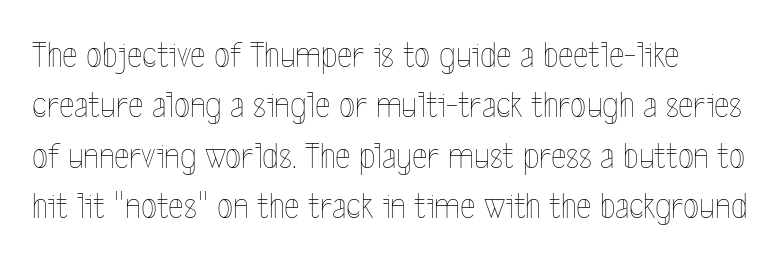
{"italic": "no", "bold": "no", "weight": "thin", "width": "condensed", "x_height": "medium", "monospaced": "no", "underline": "no", "line_spacing": "normal", "line_spacing_ratio": 1.36, "letter_spacing": "normal", "letter_spacing_em": 0.0, "glyph_px": 37}
